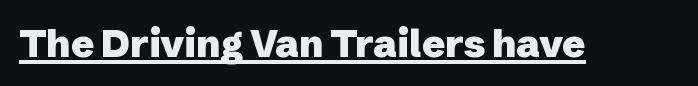
Q: Is the text bold? A: Yes.
Q: Is the text italic (slanted)? A: No, it is upright.
Q: Is the typeface a serif or a sans-serif typeface? A: Sans-serif.
Q: Is the text underlined? A: Yes.
Q: Is the spacing between letters normal or unusually wide? A: Normal.
Q: Width (condensed, normal, or wide)? A: Normal.
Q: Stroke contrast? A: Low.
Q: x-height? A: Medium.
Q: Monospaced? A: No.
